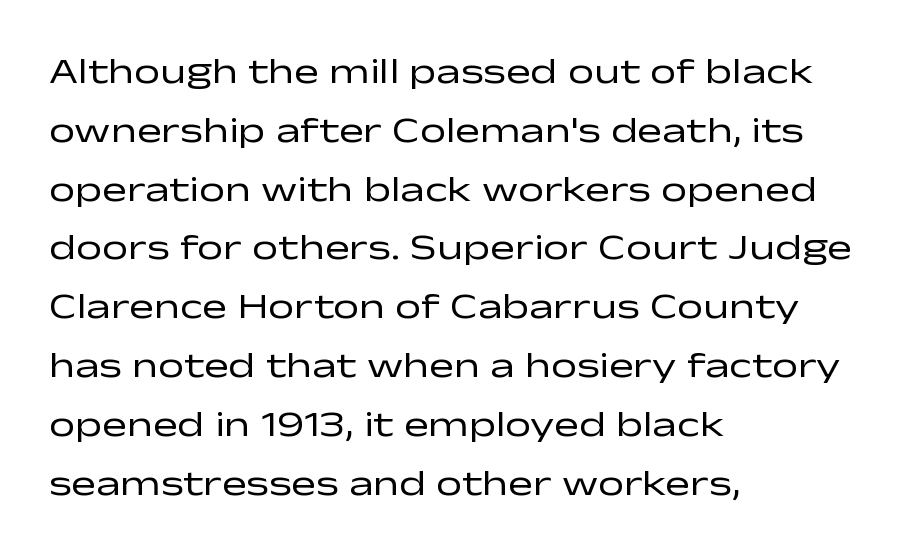
{"serif": "no", "italic": "no", "bold": "no", "weight": "regular", "width": "wide", "stroke_contrast": "low", "x_height": "medium", "monospaced": "no", "underline": "no", "align": "left", "line_spacing": "normal", "line_spacing_ratio": 1.59, "letter_spacing": "normal", "letter_spacing_em": 0.0, "glyph_px": 37}
